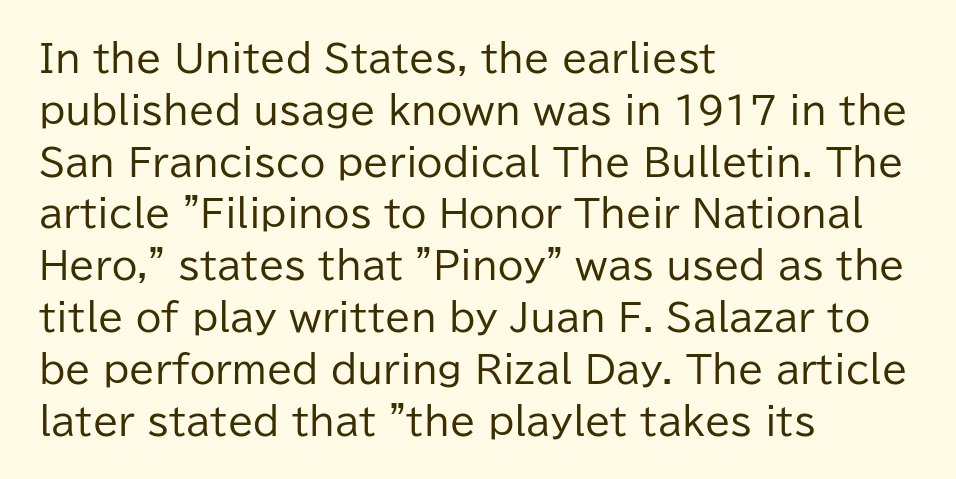
{"serif": "no", "italic": "no", "bold": "no", "weight": "regular", "width": "normal", "stroke_contrast": "low", "x_height": "medium", "monospaced": "no", "underline": "no", "align": "left", "line_spacing": "normal", "line_spacing_ratio": 1.4, "letter_spacing": "normal", "letter_spacing_em": 0.0, "glyph_px": 37}
